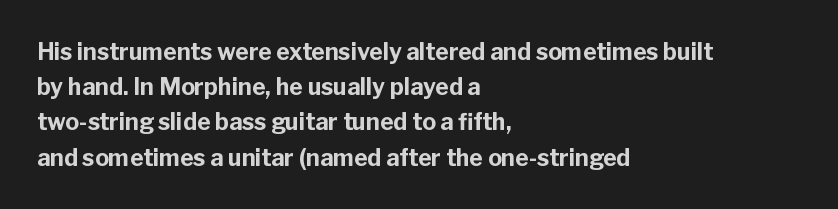
{"italic": "no", "bold": "yes", "underline": "no", "align": "left", "line_spacing": "normal", "line_spacing_ratio": 1.53, "letter_spacing": "normal", "letter_spacing_em": 0.0, "glyph_px": 23}
